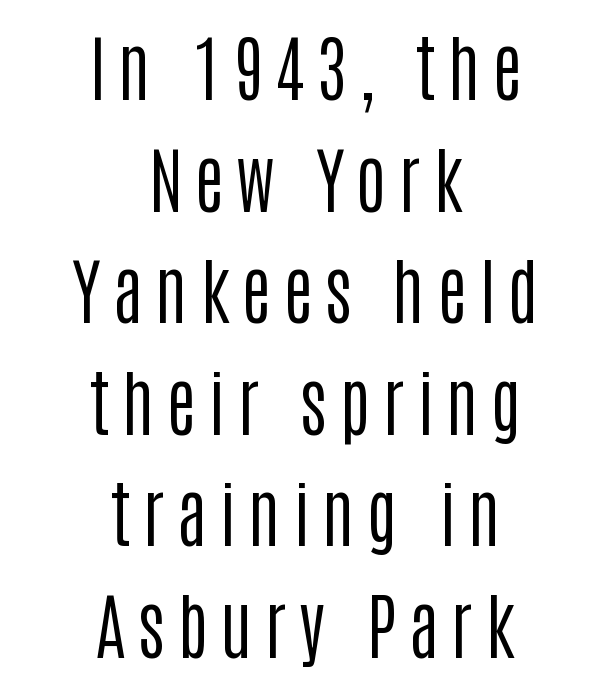
The image shows 72 px regular-weight, condensed sans-serif type, upright; set centered, normal line spacing (1.55x), not underlined; low stroke contrast and a large x-height.
